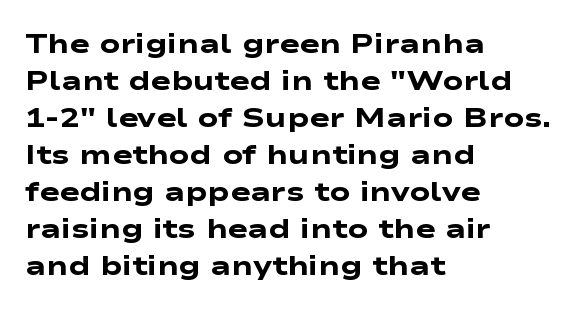
The image shows 27 px bold type; set left-aligned, normal line spacing (1.37x), normal letter spacing, not underlined.
